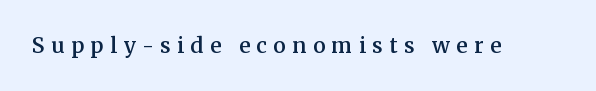
{"italic": "no", "bold": "semi", "underline": "no", "letter_spacing": "wide", "letter_spacing_em": 0.31, "glyph_px": 21}
